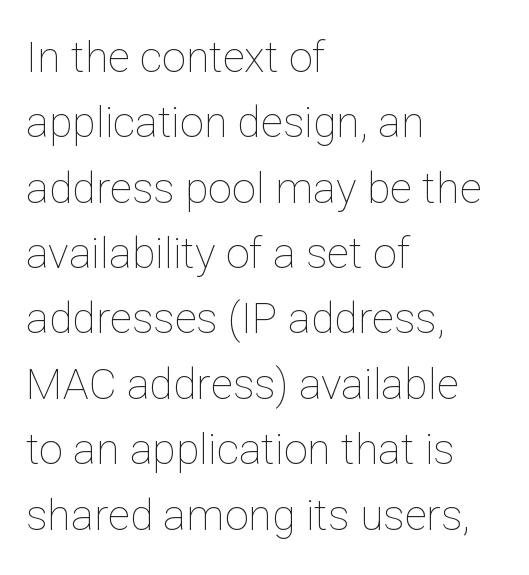
The image shows 43 px thin type, upright; set left-aligned, normal line spacing (1.52x), normal letter spacing, not underlined; low stroke contrast and a medium x-height.
